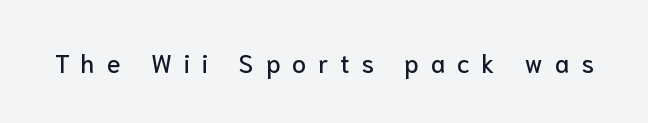
Q: Is the text italic (slanted)? A: No, it is upright.
Q: Is the text underlined? A: No.
Q: Is the spacing between letters normal or unusually wide? A: Unusually wide.
